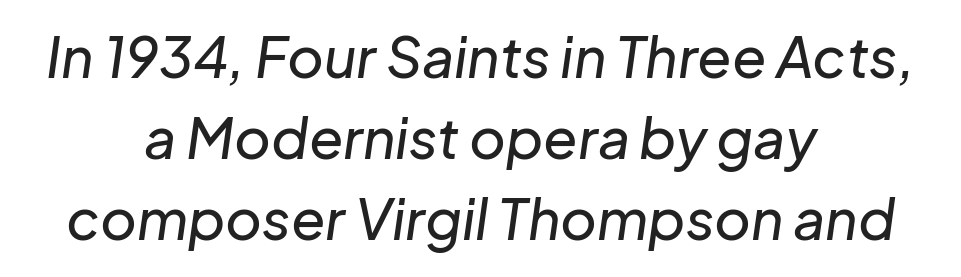
{"italic": "yes", "lean": "right", "slant_degrees": 8, "width": "normal", "stroke_contrast": "low", "x_height": "medium", "monospaced": "no", "underline": "no", "align": "center", "line_spacing": "normal", "line_spacing_ratio": 1.45, "letter_spacing": "normal", "letter_spacing_em": 0.0, "glyph_px": 56}
